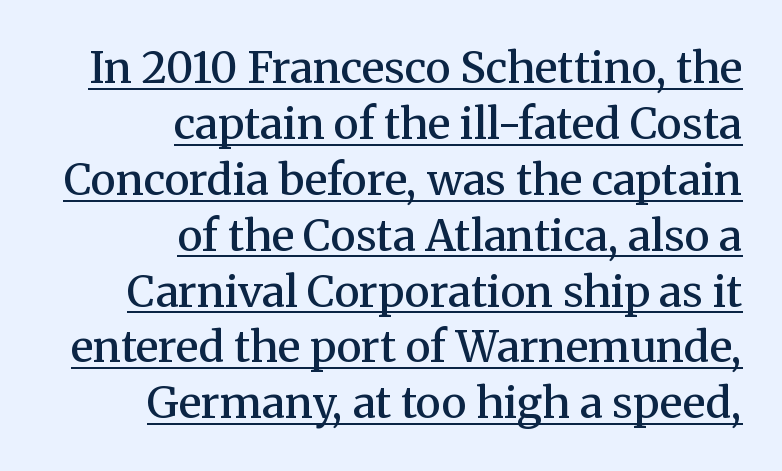
Compared with typical body copy, the letter spacing here is the same. Notice how descenders clear the ascenders below comfortably — that's standard leading. These lines are rendered in a variable-pitch font. A typesetter would label this face a serif. Compared with an ordinary text face, these strokes are moderately heavier — a semibold.
